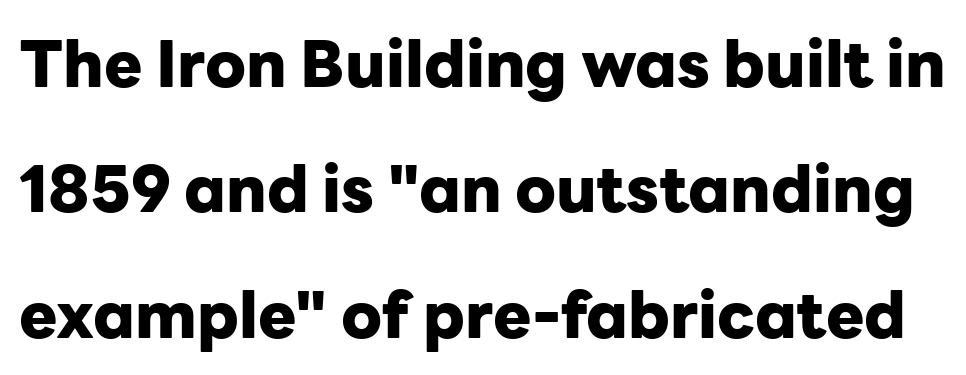
Character widths vary here, with narrow letters taking less room than wide ones. Letterform terminals end flat and unadorned throughout the passage. Italic: no, the glyphs are upright roman. Between one letter and the next there's only the usual sliver of space. Horizontal bands of white between lines are thick stripes.
